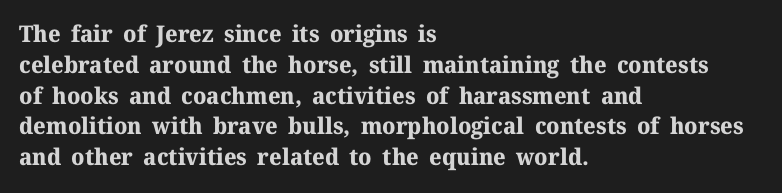
{"italic": "no", "bold": "yes", "underline": "no", "align": "left", "line_spacing": "normal", "line_spacing_ratio": 1.34, "letter_spacing": "normal", "letter_spacing_em": 0.0, "glyph_px": 23}
